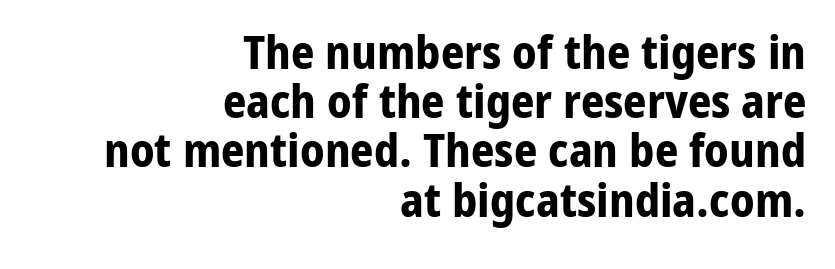
Serif or sans? Sans — the stroke terminals are bare. Varying glyph widths throughout — classic text-font behaviour. A dark, heavy texture on the line: the type is bold. Tracking here is standard; glyphs follow each other at the usual distance.
